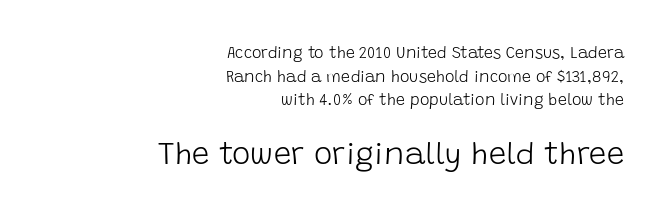
Q: Is the text bold? A: No.
Q: Is the text italic (slanted)? A: No, it is upright.
Q: Is the typeface a serif or a sans-serif typeface? A: Sans-serif.
Q: Is the text underlined? A: No.
Q: How is the paragraph aligned? A: Right-aligned.
Q: Is the spacing between letters normal or unusually wide? A: Normal.
Q: Is the spacing between lines tight, normal or loose? A: Normal.
Q: Which block of text is set in a larger size, the first (top) or the second (bottom)? A: The second (bottom) one.
Q: Width (condensed, normal, or wide)? A: Normal.
Q: Stroke contrast? A: Low.
Q: x-height? A: Large.
Q: Monospaced? A: No.
